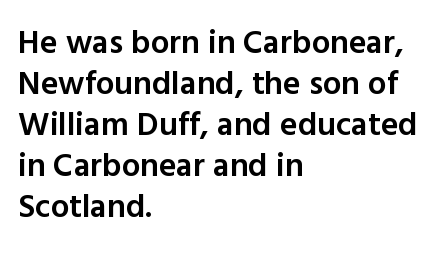
{"serif": "no", "italic": "no", "bold": "semi", "weight": "semibold", "width": "normal", "x_height": "medium", "monospaced": "no", "underline": "no", "align": "left", "line_spacing_ratio": 1.24, "letter_spacing": "normal", "letter_spacing_em": 0.0, "glyph_px": 33}
